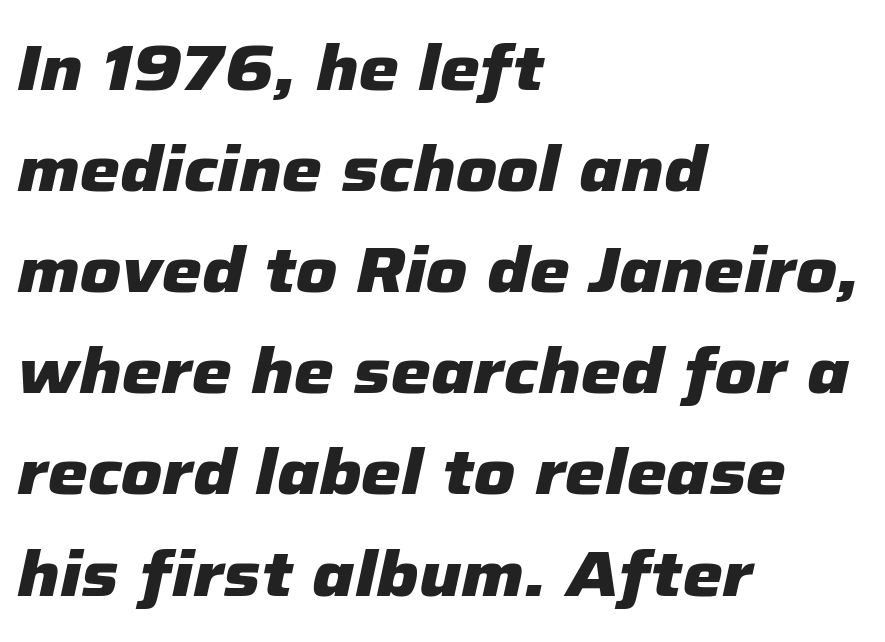
Q: Is the text bold? A: Yes.
Q: Is the text italic (slanted)? A: Yes, it leans right by about 12 degrees.
Q: Is the text underlined? A: No.
Q: How is the paragraph aligned? A: Left-aligned.
Q: Is the spacing between letters normal or unusually wide? A: Normal.
Q: Is the spacing between lines tight, normal or loose? A: Normal.
Q: Width (condensed, normal, or wide)? A: Normal.
Q: Stroke contrast? A: Low.
Q: x-height? A: Medium.
Q: Monospaced? A: No.
